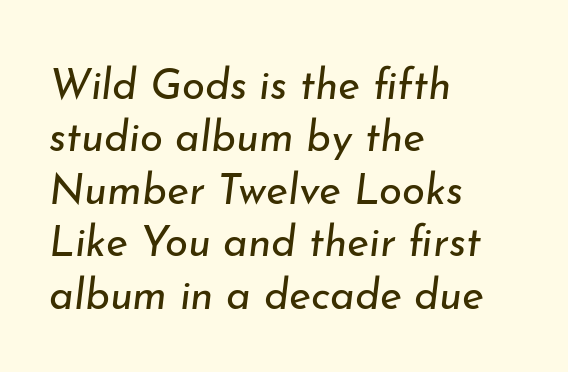
The image shows 42 px regular-weight type, italic (leaning right); set left-aligned, normal line spacing (1.25x), normal letter spacing, not underlined; low stroke contrast and a small x-height.
